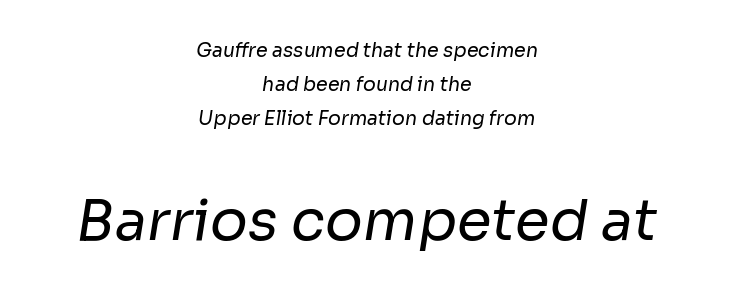
Q: Is the text bold? A: No.
Q: Is the typeface a serif or a sans-serif typeface? A: Sans-serif.
Q: Is the text underlined? A: No.
Q: How is the paragraph aligned? A: Centered.
Q: Is the spacing between letters normal or unusually wide? A: Normal.
Q: Which block of text is set in a larger size, the first (top) or the second (bottom)? A: The second (bottom) one.
Q: Width (condensed, normal, or wide)? A: Normal.
Q: Stroke contrast? A: Low.
Q: x-height? A: Medium.
Q: Monospaced? A: No.
